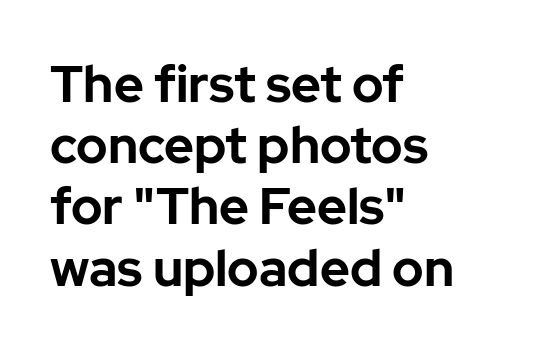
A bare baseline throughout the passage. Tracking here is standard; glyphs follow each other at the usual distance. Think of a printed novel: that variable character pitch is what you see here. Is there any slant? The stems are plumb.
